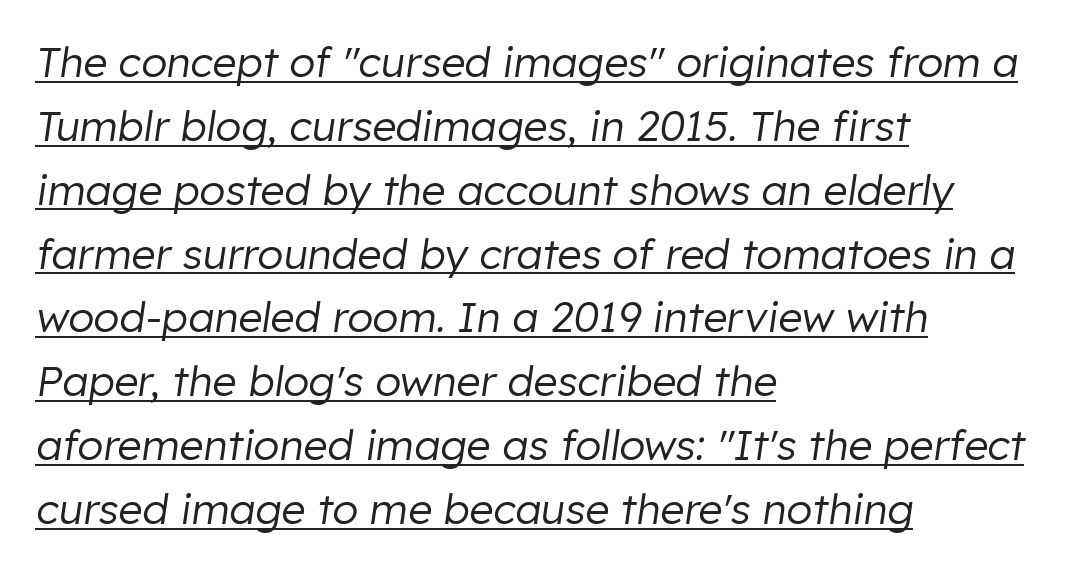
Alignment: flush left. The lettering is marked with a stroke running underneath it. Characters are canted at an angle relative to the baseline's perpendicular. Caption: face not bold, strokes unweighted.
